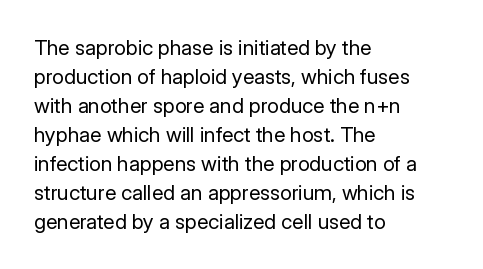
Letters rest on an invisible, unmarked baseline. Heaviness? Minimal to ordinary, like unemphasized prose. The rendering anchors every line to the left-hand side. The line-height multiplier appears to be the usual default.
